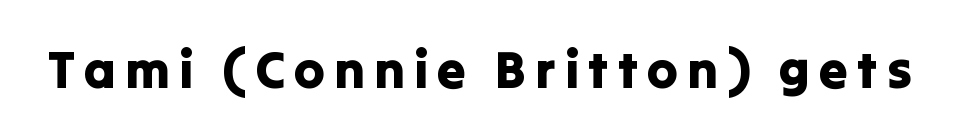
The image shows 52 px sans-serif type, upright; set not underlined; low stroke contrast and a medium x-height.
